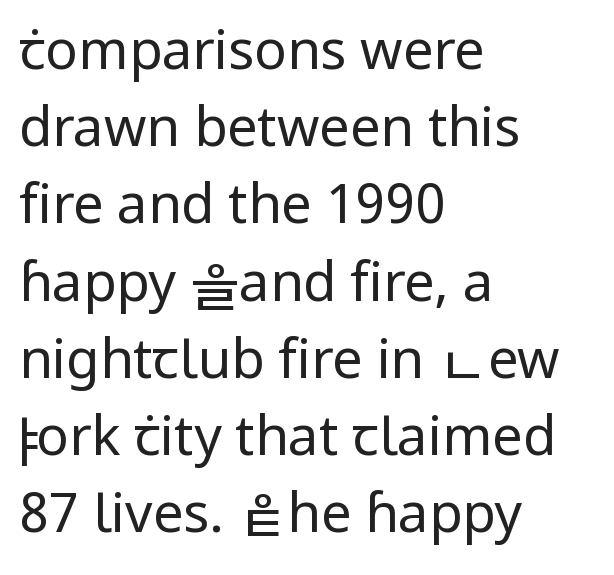
The image shows 54 px regular-weight sans-serif type, upright; set left-aligned, normal line spacing (1.43x), normal letter spacing, not underlined; low stroke contrast and a medium x-height.
